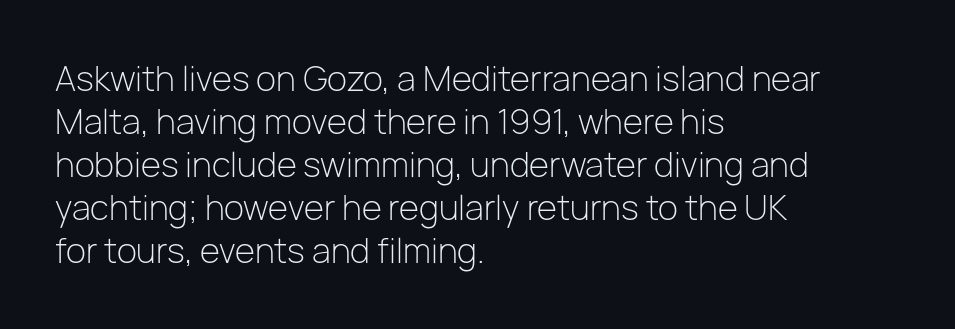
Quick note: not italic, upright. The passage shown stacks its lines at a standard gap. A classic flush-left, rag-right setting is used for this passage. Caption: standard tracking, unaltered. The typeface chosen for these lines omits serifs. Weight: not bold — regular or lighter.
